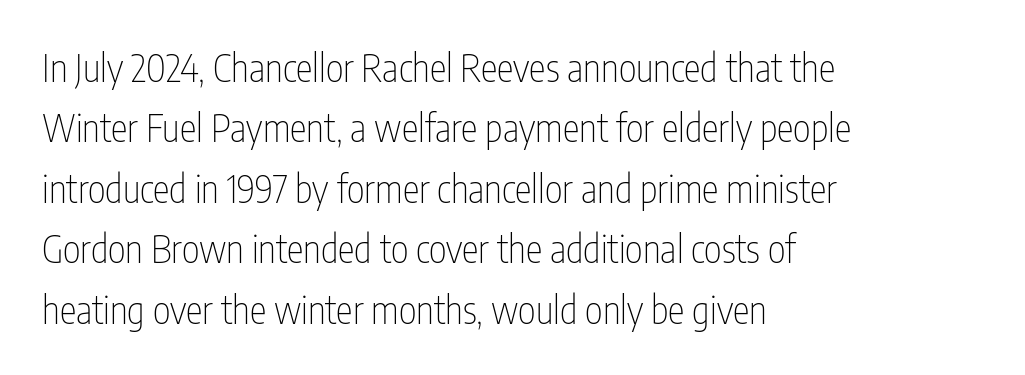
{"serif": "no", "italic": "no", "bold": "no", "weight": "thin", "width": "condensed", "stroke_contrast": "low", "x_height": "medium", "monospaced": "no", "underline": "no", "align": "left", "line_spacing": "normal", "line_spacing_ratio": 1.59, "letter_spacing": "normal", "letter_spacing_em": 0.0, "glyph_px": 38}
